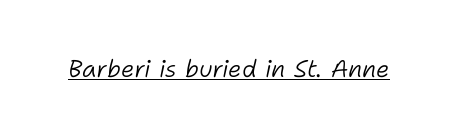
The image shows 24 px text type, italic (leaning right); set normal letter spacing, underlined.
